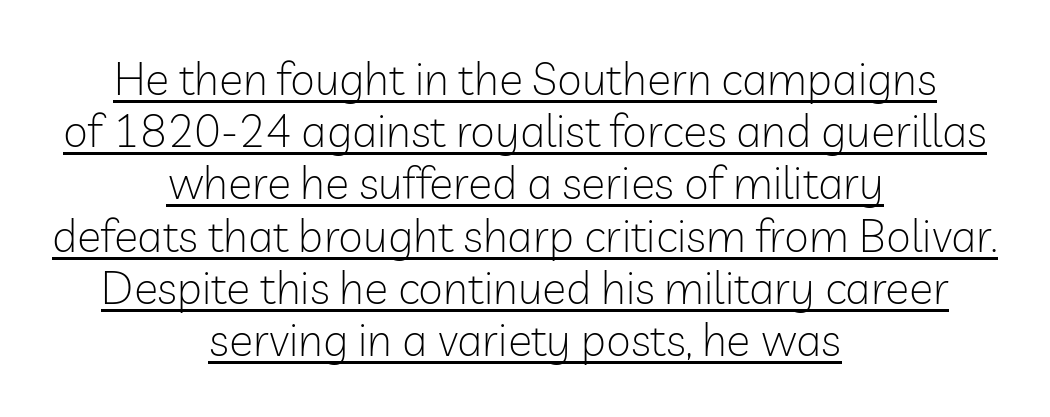
Q: Is the text bold? A: No.
Q: Is the text italic (slanted)? A: No, it is upright.
Q: Is the typeface a serif or a sans-serif typeface? A: Sans-serif.
Q: Is the text underlined? A: Yes.
Q: How is the paragraph aligned? A: Centered.
Q: Is the spacing between letters normal or unusually wide? A: Normal.
Q: Width (condensed, normal, or wide)? A: Normal.
Q: Stroke contrast? A: Low.
Q: x-height? A: Medium.
Q: Monospaced? A: No.
